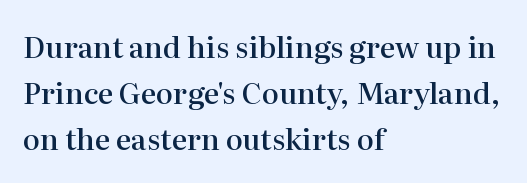
Q: Is the text bold? A: Semi-bold.
Q: Is the text italic (slanted)? A: No, it is upright.
Q: Is the typeface a serif or a sans-serif typeface? A: Serif.
Q: Is the text underlined? A: No.
Q: How is the paragraph aligned? A: Left-aligned.
Q: Is the spacing between letters normal or unusually wide? A: Normal.
Q: Is the spacing between lines tight, normal or loose? A: Normal.
Q: Width (condensed, normal, or wide)? A: Normal.
Q: Stroke contrast? A: High.
Q: x-height? A: Medium.
Q: Monospaced? A: No.
